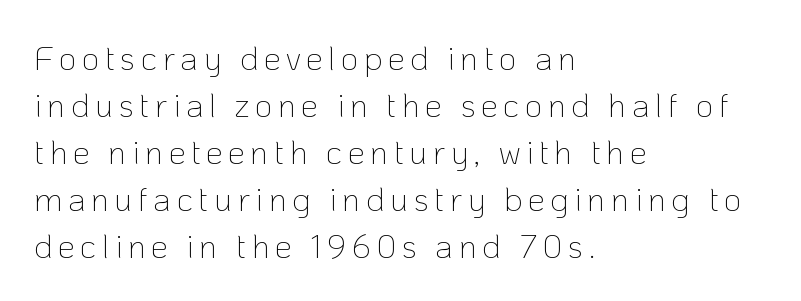
{"serif": "no", "italic": "no", "bold": "no", "weight": "thin", "width": "normal", "stroke_contrast": "low", "x_height": "medium", "monospaced": "no", "underline": "no", "align": "left", "line_spacing": "normal", "line_spacing_ratio": 1.38, "glyph_px": 34}
